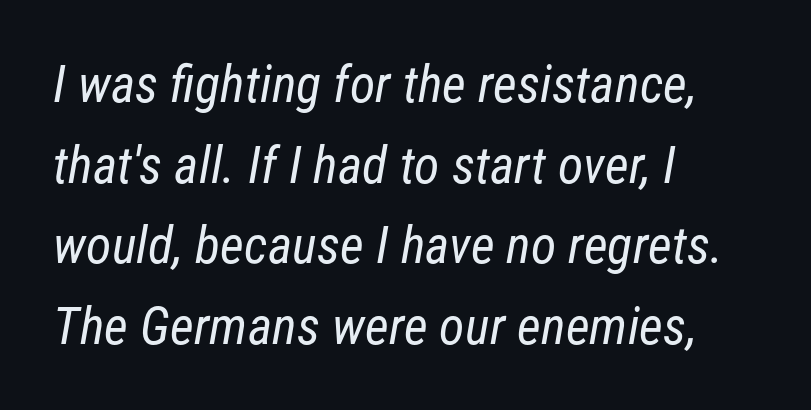
The rendering uses natural spacing where letterforms have individual widths. Is this a sans? Yes — the strokes have no serifs. These lines are set flush left with a ragged right edge. The passage shown is not bold in any degree.
